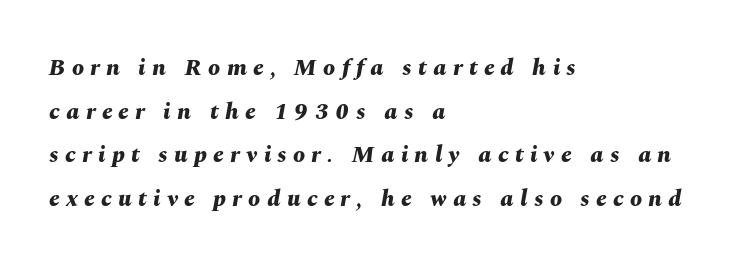
Q: Is the text bold? A: Yes.
Q: Is the text italic (slanted)? A: Yes, it leans right by about 10 degrees.
Q: Is the text underlined? A: No.
Q: How is the paragraph aligned? A: Left-aligned.
Q: Is the spacing between letters normal or unusually wide? A: Unusually wide.
